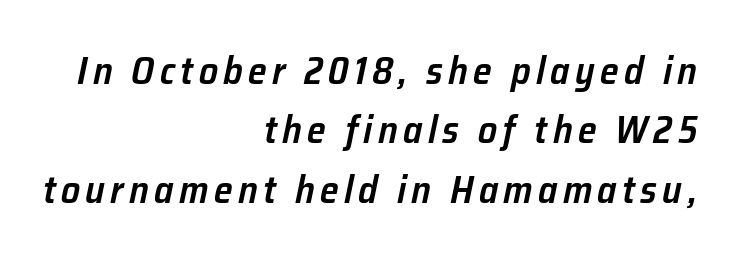
Q: Is the text bold? A: Semi-bold.
Q: Is the text italic (slanted)? A: Yes, it leans right by about 12 degrees.
Q: Is the text underlined? A: No.
Q: How is the paragraph aligned? A: Right-aligned.
Q: Is the spacing between lines tight, normal or loose? A: Normal.
Q: Width (condensed, normal, or wide)? A: Normal.
Q: Stroke contrast? A: Low.
Q: x-height? A: Medium.
Q: Monospaced? A: No.
